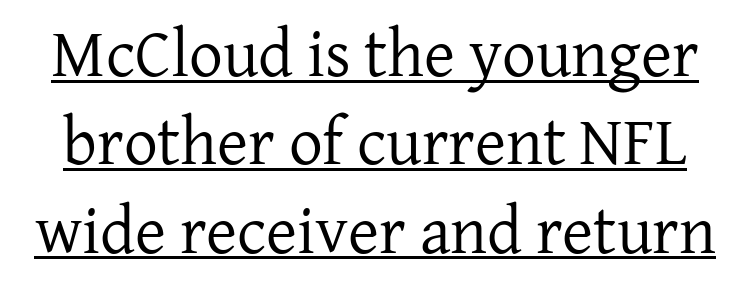
Proportional: the letters do not fall into vertical columns. Nothing heavy about these letters — not bold at all. Posture: vertical. Glyph-to-glyph distance matches everyday printed text.
